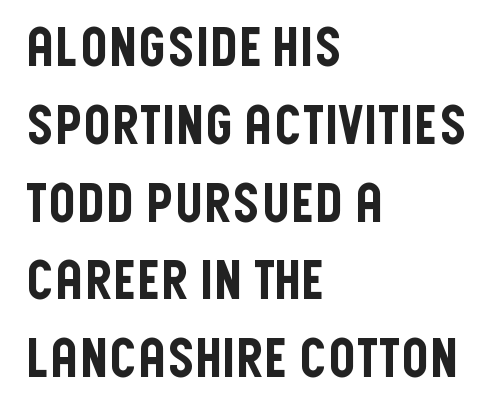
Decoration check: the copy has no underline. Line starts are locked; line ends wander. Think of a printed novel: that variable character pitch is what you see here. The type sits square on the baseline with zero lean. Successive baselines arrive at the customary interval. The font family rendered here belongs to the sans-serif group.
